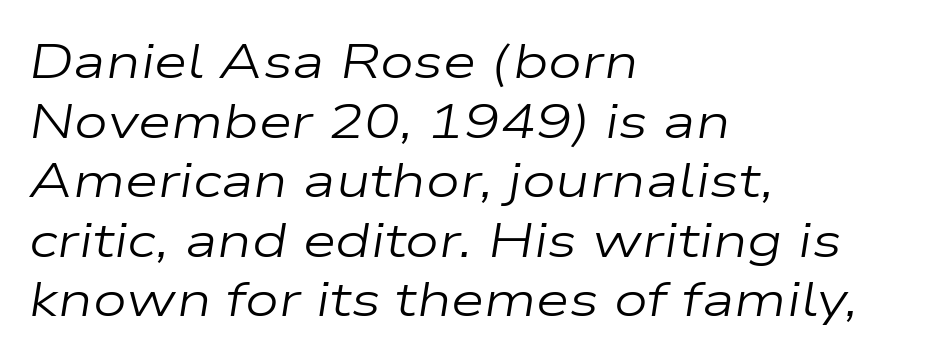
Q: Is the text bold? A: No.
Q: Is the text italic (slanted)? A: Yes, it leans right by about 9 degrees.
Q: Is the text underlined? A: No.
Q: How is the paragraph aligned? A: Left-aligned.
Q: Is the spacing between letters normal or unusually wide? A: Normal.
Q: Width (condensed, normal, or wide)? A: Wide.
Q: Stroke contrast? A: Low.
Q: x-height? A: Medium.
Q: Monospaced? A: No.
